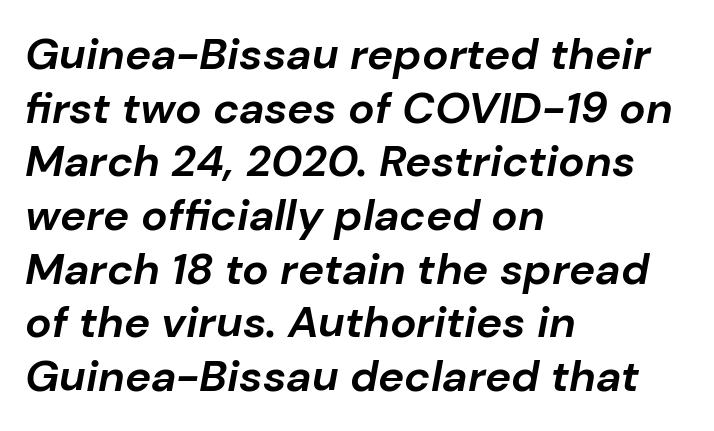
The image shows 44 px bold type, italic (leaning right); set left-aligned, line spacing 1.22x, normal letter spacing, not underlined; low stroke contrast and a medium x-height.
